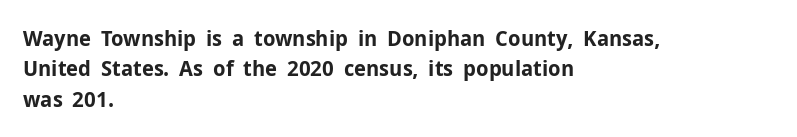
Q: Is the text bold? A: Yes.
Q: Is the text italic (slanted)? A: No, it is upright.
Q: Is the text underlined? A: No.
Q: How is the paragraph aligned? A: Left-aligned.
Q: Is the spacing between letters normal or unusually wide? A: Normal.
Q: Is the spacing between lines tight, normal or loose? A: Normal.
